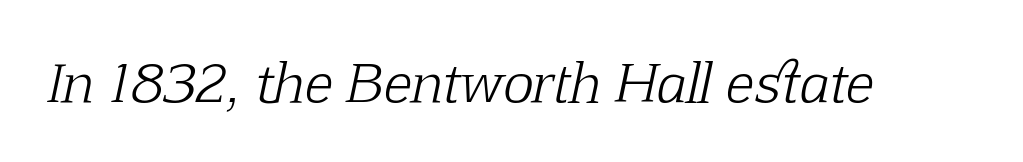
The image shows 52 px light serif type, italic (leaning right); set normal letter spacing, not underlined; low stroke contrast and a medium x-height.
